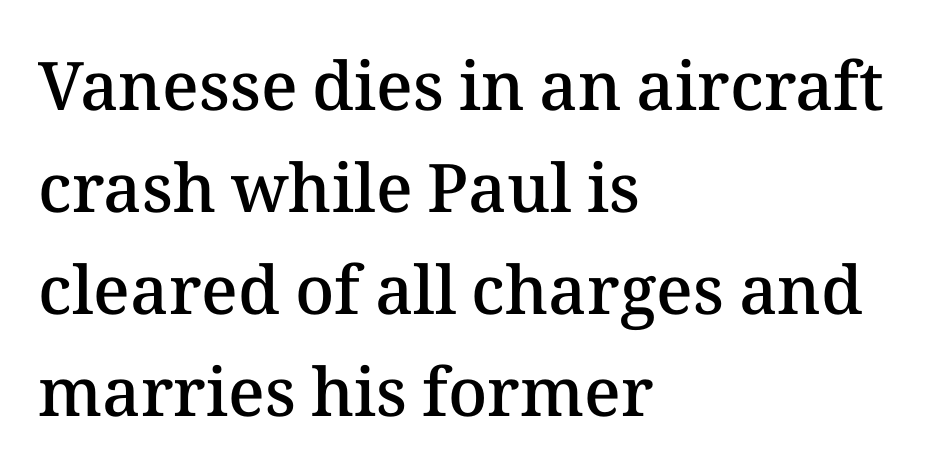
Q: Is the text bold? A: Semi-bold.
Q: Is the text italic (slanted)? A: No, it is upright.
Q: Is the text underlined? A: No.
Q: How is the paragraph aligned? A: Left-aligned.
Q: Is the spacing between letters normal or unusually wide? A: Normal.
Q: Is the spacing between lines tight, normal or loose? A: Normal.
Q: Width (condensed, normal, or wide)? A: Normal.
Q: Stroke contrast? A: Medium.
Q: x-height? A: Medium.
Q: Monospaced? A: No.
